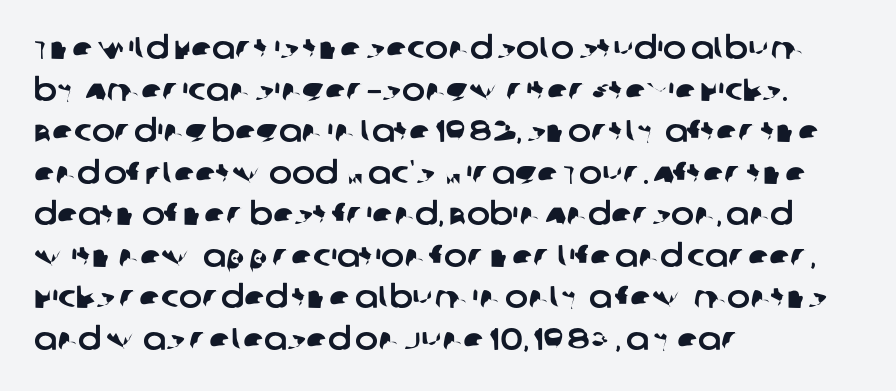
{"serif": "no", "width": "normal", "stroke_contrast": "low", "x_height": "large", "monospaced": "no", "underline": "no", "align": "left", "line_spacing": "normal", "line_spacing_ratio": 1.34, "letter_spacing": "normal", "letter_spacing_em": 0.0, "glyph_px": 31}
